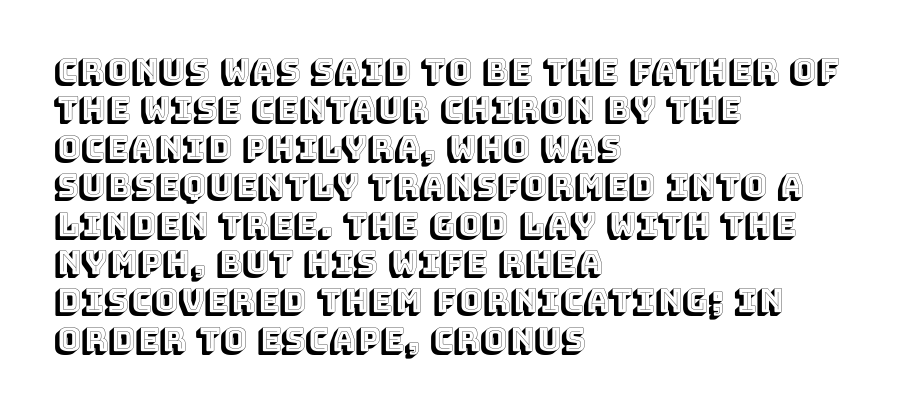
{"italic": "no", "width": "normal", "x_height": "large", "monospaced": "no", "underline": "no", "align": "left", "line_spacing_ratio": 1.2, "letter_spacing": "normal", "letter_spacing_em": 0.0, "glyph_px": 32}
